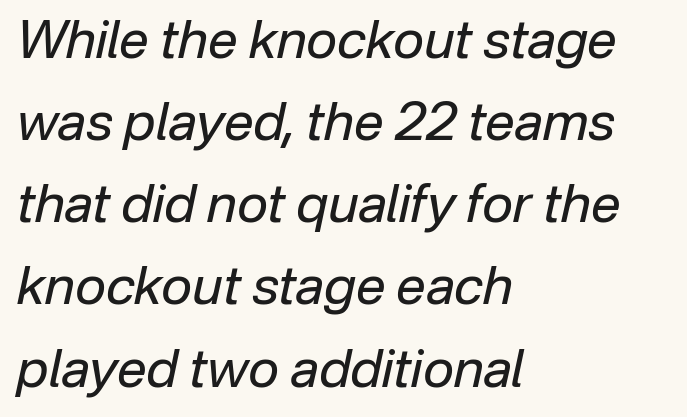
The image shows 53 px regular-weight type, italic (leaning right); set left-aligned, normal line spacing (1.55x), normal letter spacing, not underlined; low stroke contrast and a medium x-height.
